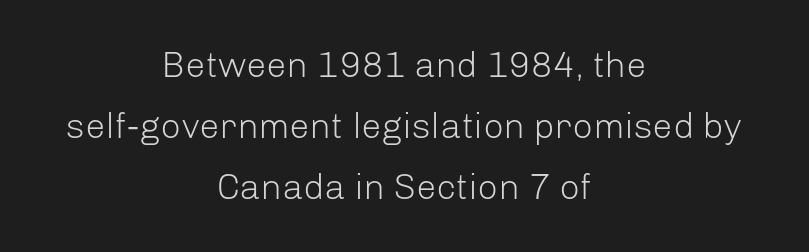
The image shows 36 px light sans-serif type, upright; set centered, normal line spacing (1.7x), normal letter spacing, not underlined; low stroke contrast and a medium x-height.
